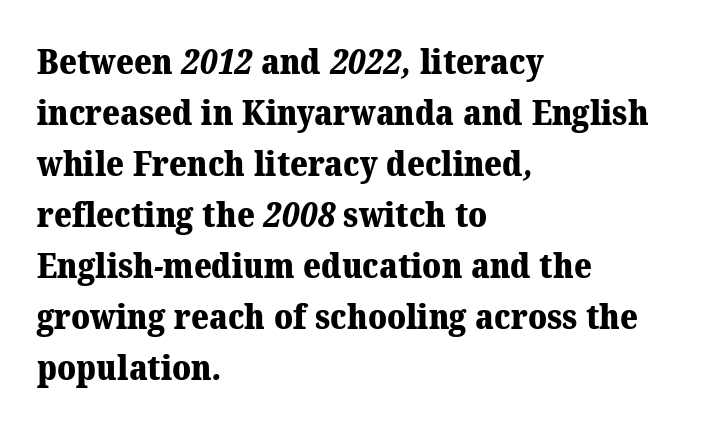
Q: Is the text bold? A: Yes.
Q: Is the typeface a serif or a sans-serif typeface? A: Serif.
Q: Is the text underlined? A: No.
Q: How is the paragraph aligned? A: Left-aligned.
Q: Is the spacing between letters normal or unusually wide? A: Normal.
Q: Is the spacing between lines tight, normal or loose? A: Normal.
Q: Width (condensed, normal, or wide)? A: Normal.
Q: Stroke contrast? A: Medium.
Q: x-height? A: Medium.
Q: Monospaced? A: No.
